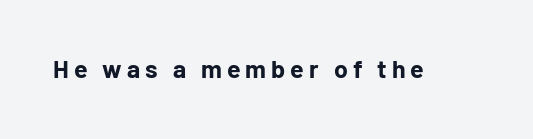
Caption: expanded tracking, letters set apart. I'd describe the lettering as bold — thick and assertive. A clean baseline with only descenders dipping below it. The type sits square on the baseline with zero lean.
